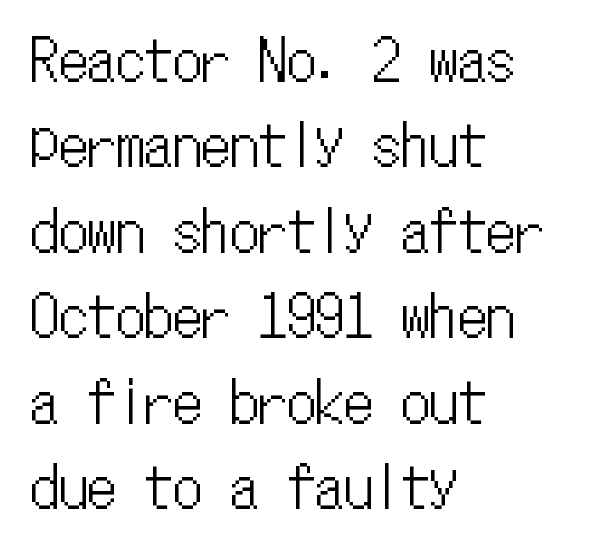
{"italic": "no", "width": "condensed", "stroke_contrast": "low", "x_height": "medium", "monospaced": "yes", "underline": "no", "align": "left", "line_spacing": "normal", "line_spacing_ratio": 1.5, "letter_spacing": "normal", "letter_spacing_em": 0.0, "glyph_px": 57}
